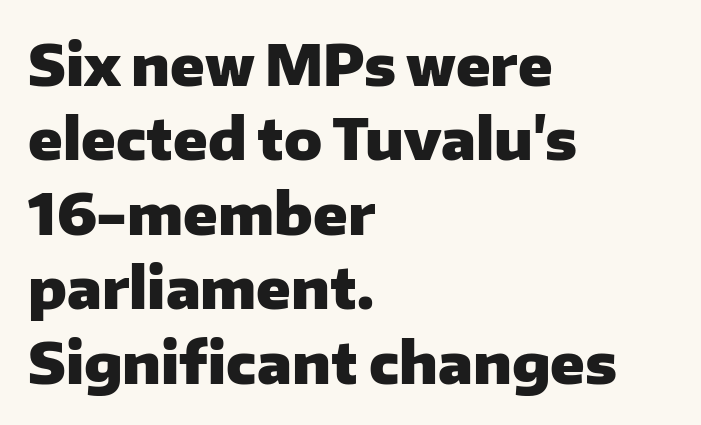
The image shows 56 px heavy sans-serif type, upright; set left-aligned, normal line spacing (1.33x), normal letter spacing, not underlined; low stroke contrast and a medium x-height.
